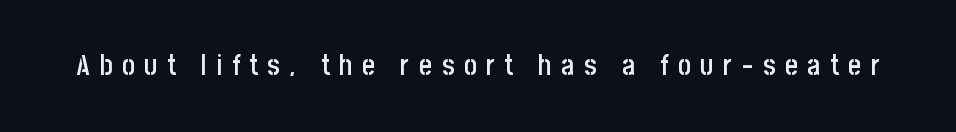
The typography opts for an upright posture over an oblique one. Type without underlining. Observe the wide spacing: letters keep a clear distance from each other. The glyphs in this specimen are sans serif.
